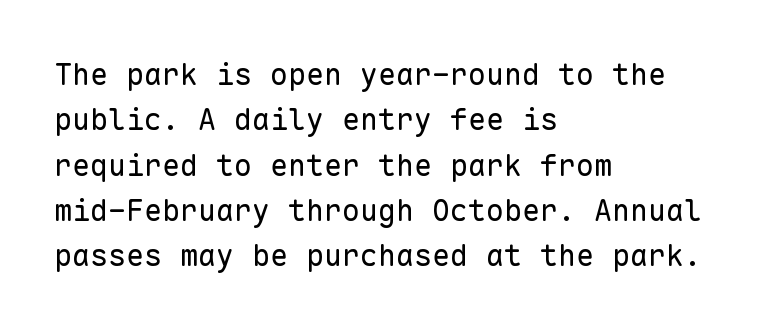
{"serif": "no", "italic": "no", "bold": "no", "weight": "regular", "width": "normal", "stroke_contrast": "low", "x_height": "medium", "monospaced": "yes", "underline": "no", "align": "left", "line_spacing": "normal", "line_spacing_ratio": 1.51, "letter_spacing": "normal", "letter_spacing_em": 0.0, "glyph_px": 30}
